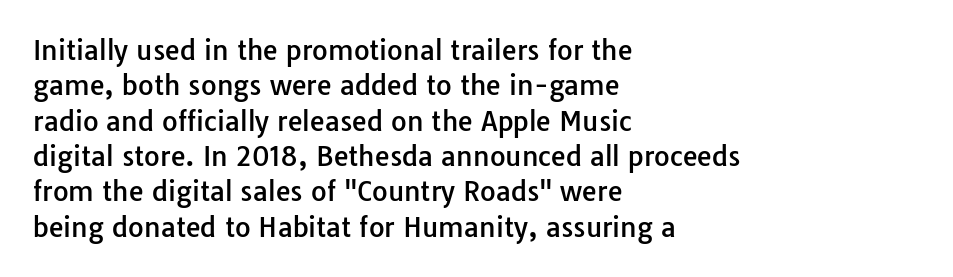
The image shows 27 px text type, upright; set left-aligned, normal line spacing (1.31x), normal letter spacing, not underlined.
